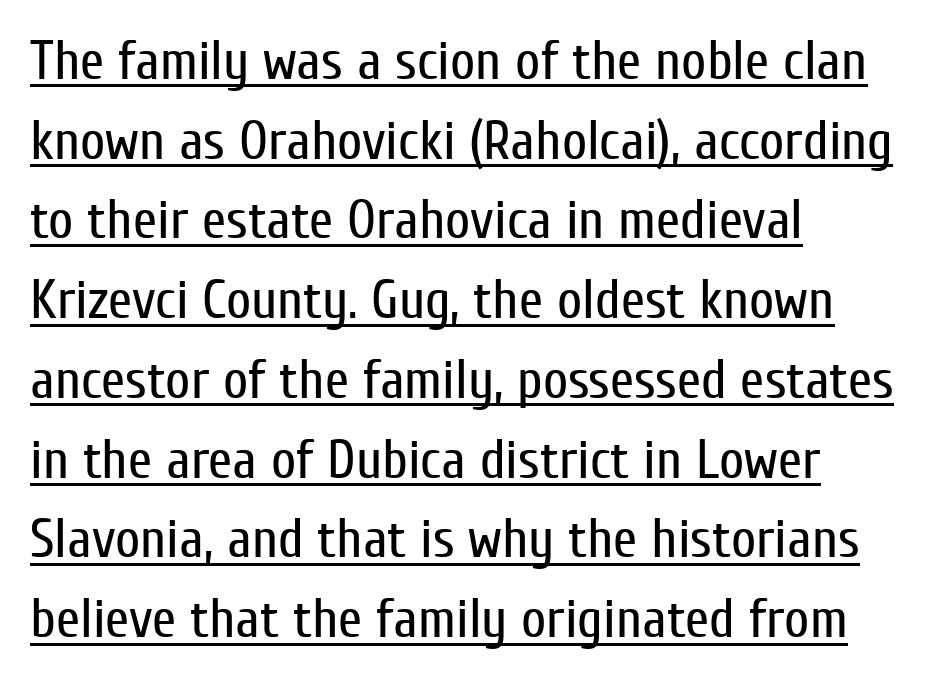
Q: Is the text bold? A: No.
Q: Is the text italic (slanted)? A: No, it is upright.
Q: Is the typeface a serif or a sans-serif typeface? A: Sans-serif.
Q: Is the text underlined? A: Yes.
Q: How is the paragraph aligned? A: Left-aligned.
Q: Is the spacing between letters normal or unusually wide? A: Normal.
Q: Is the spacing between lines tight, normal or loose? A: Normal.
Q: Width (condensed, normal, or wide)? A: Condensed.
Q: Stroke contrast? A: Low.
Q: x-height? A: Medium.
Q: Monospaced? A: No.
